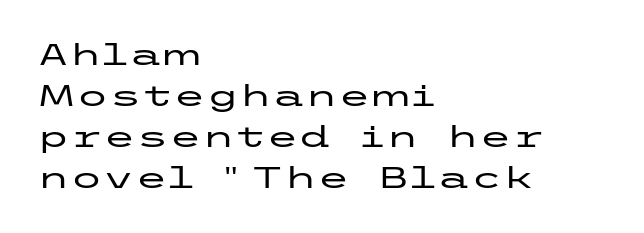
You could call the tracking neutral — neither tight nor loose. Reading down the column, the eye jumps a familiar distance to each next line. Rendered with straight, roman letterforms. Are there feet on the stems? There aren't — it's a sans.
